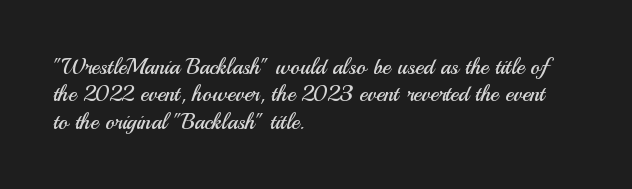
The image shows 22 px text type; set left-aligned, line spacing 1.24x, normal letter spacing, not underlined.
